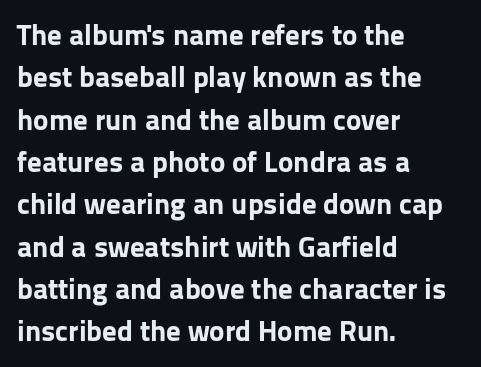
{"serif": "no", "italic": "no", "bold": "yes", "weight": "bold", "width": "normal", "stroke_contrast": "low", "x_height": "medium", "monospaced": "no", "underline": "no", "align": "left", "line_spacing": "normal", "line_spacing_ratio": 1.46, "letter_spacing": "normal", "letter_spacing_em": 0.0, "glyph_px": 29}
